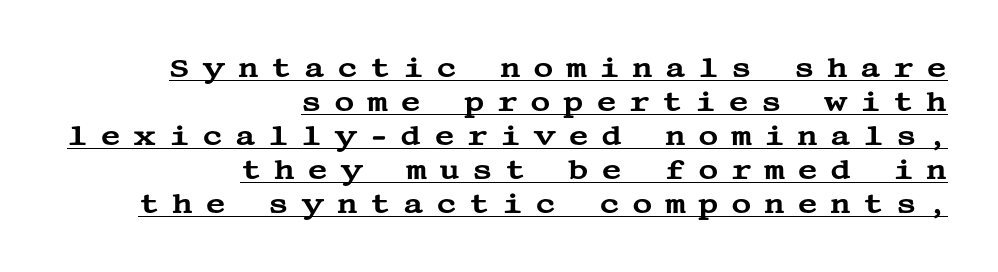
Is the letter spacing exaggerated? Yes — the characters are pushed far apart. The glyphs are accompanied by a horizontal stroke just below them. The glyphs in this specimen are seriffed. Posture: upright roman.
